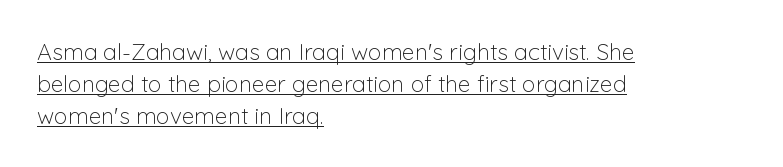
Q: Is the text bold? A: No.
Q: Is the text italic (slanted)? A: No, it is upright.
Q: Is the text underlined? A: Yes.
Q: How is the paragraph aligned? A: Left-aligned.
Q: Is the spacing between letters normal or unusually wide? A: Normal.
Q: Is the spacing between lines tight, normal or loose? A: Normal.
